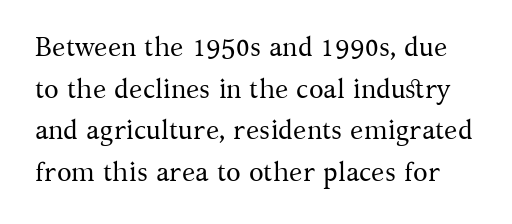
The image shows 27 px text type, upright; set normal line spacing (1.54x), normal letter spacing, not underlined.
